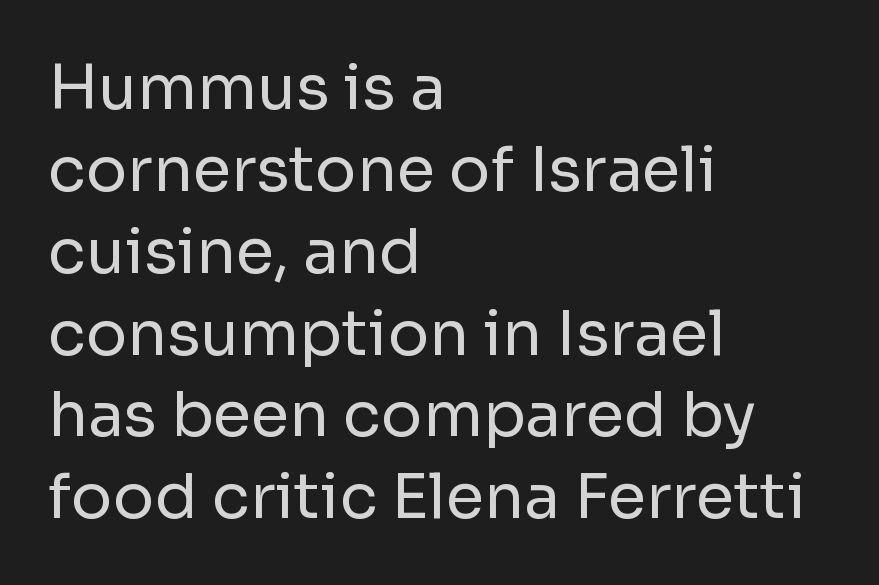
You can tell it's not italic because the verticals are truly vertical. Leftover space on each line is placed entirely after the last word. Words appear dense and cohesive because spacing is normal. Quick note: interline space is typical. The passage shown is typeset with a sans-serif family. The foot of each line stays bare and open.
